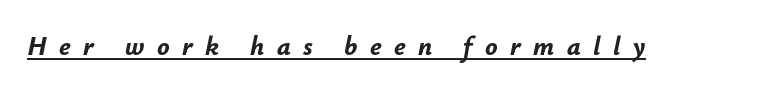
The image shows 26 px bold type, italic (leaning right); set unusually wide letter spacing (+0.48 em), underlined.
